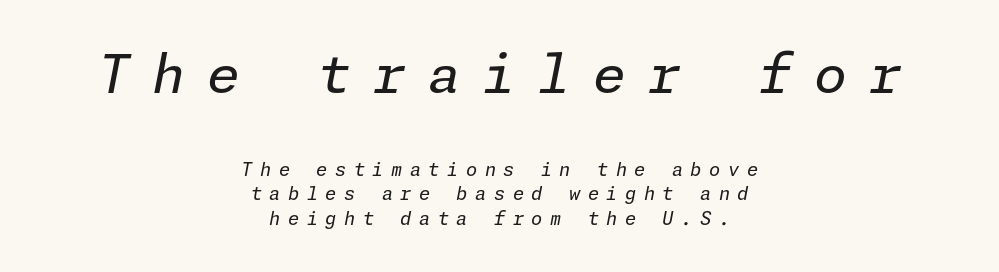
The image shows 53 px regular-weight type, italic (leaning right); set centered, normal line spacing (1.38x), unusually wide letter spacing (+0.42 em), not underlined; the first (top) block is 2.94x larger; low stroke contrast and a medium x-height.
